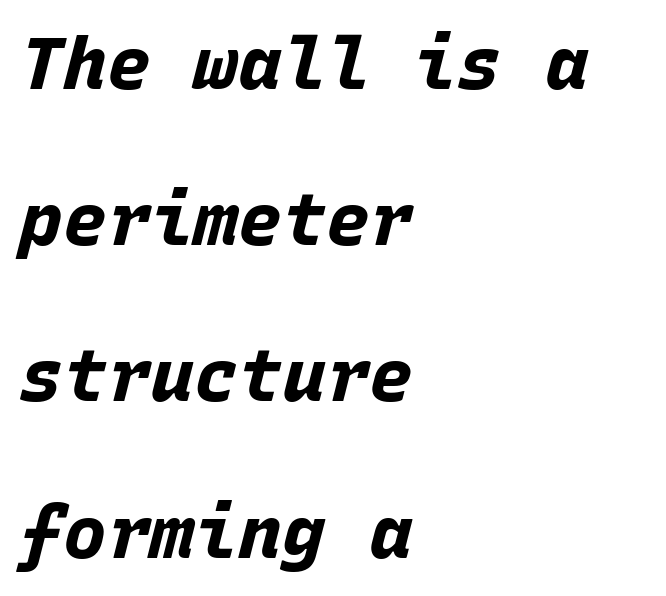
The image shows 73 px bold type, italic (leaning right), monospaced; set left-aligned, loose line spacing (2.14x), normal letter spacing, not underlined; low stroke contrast and a large x-height.
